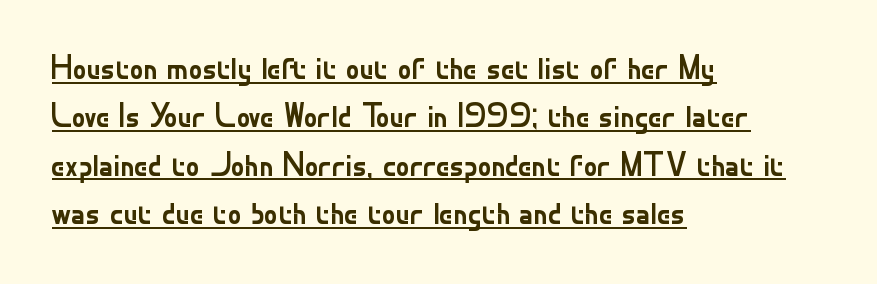
Q: Is the text bold? A: No.
Q: Is the text italic (slanted)? A: No, it is upright.
Q: Is the typeface a serif or a sans-serif typeface? A: Sans-serif.
Q: Is the text underlined? A: Yes.
Q: How is the paragraph aligned? A: Left-aligned.
Q: Is the spacing between letters normal or unusually wide? A: Normal.
Q: Is the spacing between lines tight, normal or loose? A: Normal.
Q: Width (condensed, normal, or wide)? A: Normal.
Q: Stroke contrast? A: Low.
Q: x-height? A: Small.
Q: Monospaced? A: No.
